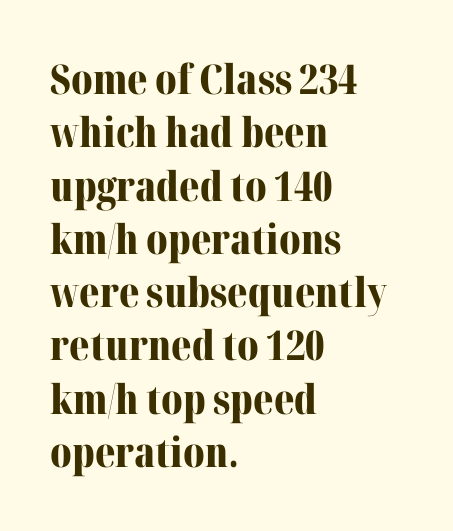
Q: Is the text bold? A: Yes.
Q: Is the text italic (slanted)? A: No, it is upright.
Q: Is the typeface a serif or a sans-serif typeface? A: Serif.
Q: Is the text underlined? A: No.
Q: How is the paragraph aligned? A: Left-aligned.
Q: Is the spacing between letters normal or unusually wide? A: Normal.
Q: Is the spacing between lines tight, normal or loose? A: Normal.
Q: Width (condensed, normal, or wide)? A: Normal.
Q: Stroke contrast? A: Medium.
Q: x-height? A: Medium.
Q: Monospaced? A: No.
